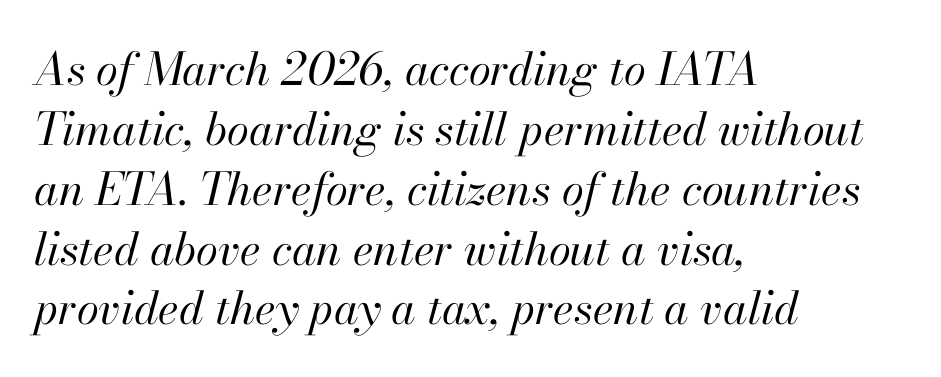
Q: Is the text bold? A: No.
Q: Is the text italic (slanted)? A: Yes, it leans right by about 13 degrees.
Q: Is the text underlined? A: No.
Q: How is the paragraph aligned? A: Left-aligned.
Q: Is the spacing between letters normal or unusually wide? A: Normal.
Q: Is the spacing between lines tight, normal or loose? A: Normal.
Q: Width (condensed, normal, or wide)? A: Normal.
Q: Stroke contrast? A: High.
Q: x-height? A: Small.
Q: Monospaced? A: No.
